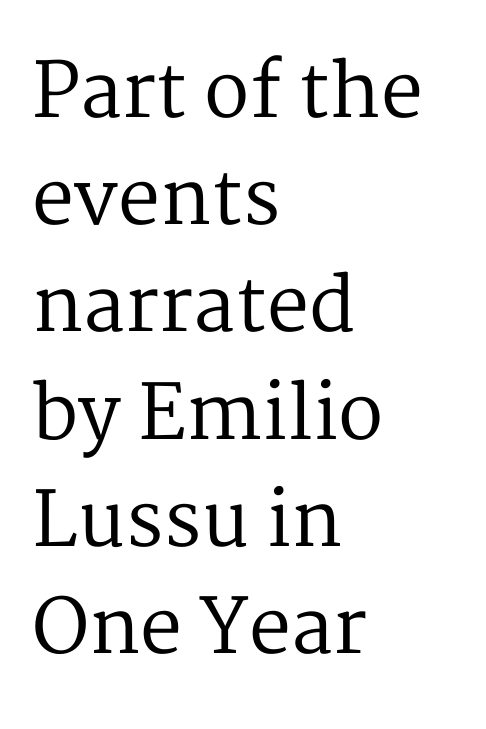
Q: Is the text bold? A: No.
Q: Is the text italic (slanted)? A: No, it is upright.
Q: Is the typeface a serif or a sans-serif typeface? A: Serif.
Q: Is the text underlined? A: No.
Q: How is the paragraph aligned? A: Left-aligned.
Q: Is the spacing between letters normal or unusually wide? A: Normal.
Q: Is the spacing between lines tight, normal or loose? A: Normal.
Q: Width (condensed, normal, or wide)? A: Normal.
Q: Stroke contrast? A: Medium.
Q: x-height? A: Medium.
Q: Monospaced? A: No.
